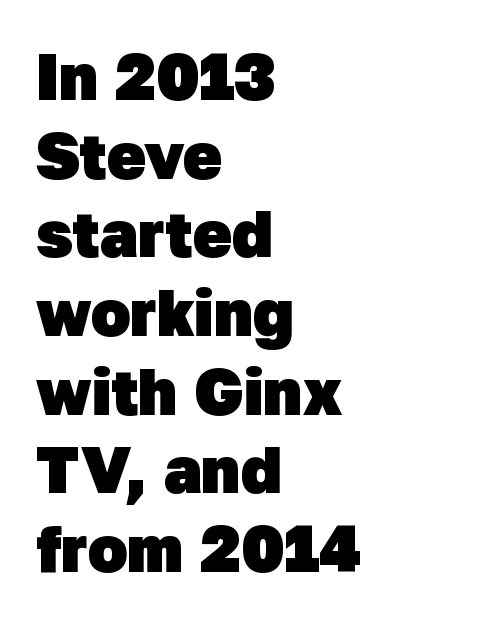
Q: Is the text bold? A: Yes.
Q: Is the typeface a serif or a sans-serif typeface? A: Sans-serif.
Q: Is the text underlined? A: No.
Q: How is the paragraph aligned? A: Left-aligned.
Q: Is the spacing between letters normal or unusually wide? A: Normal.
Q: Width (condensed, normal, or wide)? A: Normal.
Q: Stroke contrast? A: Low.
Q: x-height? A: Medium.
Q: Monospaced? A: No.
